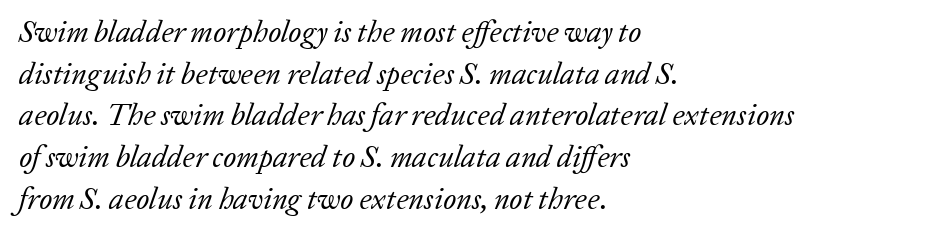
{"serif": "yes", "italic": "yes", "lean": "right", "slant_degrees": 20, "bold": "no", "weight": "regular", "width": "normal", "stroke_contrast": "low", "x_height": "medium", "monospaced": "no", "underline": "no", "align": "left", "line_spacing": "normal", "line_spacing_ratio": 1.39, "letter_spacing": "normal", "letter_spacing_em": 0.0, "glyph_px": 30}
